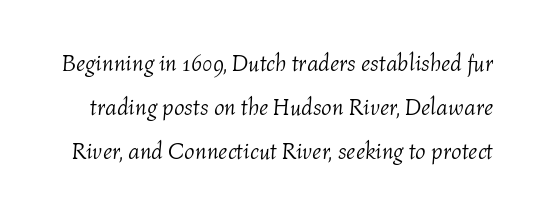
Would a proofreader flag this as italicized? Yes. Spacing between characters is what you'd get straight out of the box. Each stroke keeps to a modest, everyday thickness or less. Bare-footed words on every line.
